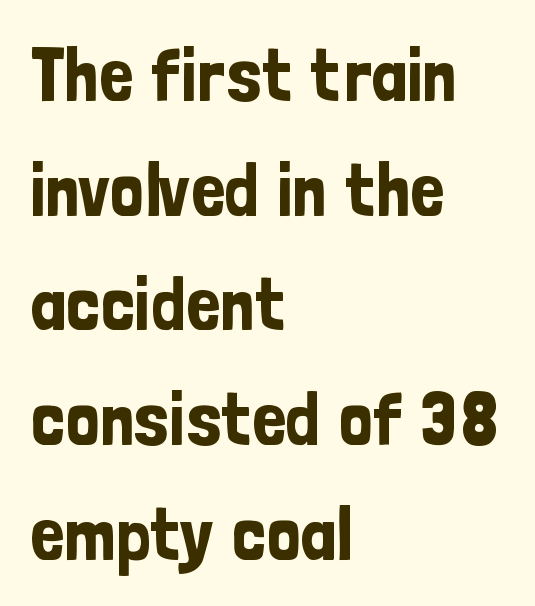
The image shows 75 px condensed sans-serif type, upright; set left-aligned, normal line spacing (1.53x), normal letter spacing, not underlined; low stroke contrast and a medium x-height.
